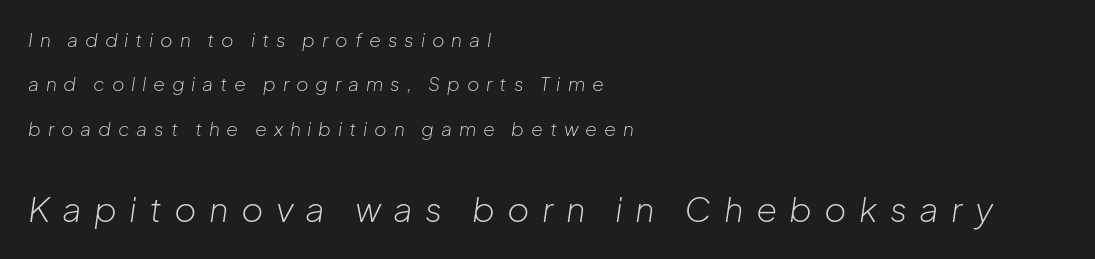
Of the two passages, the one underneath uses the larger point size. The tracking reads as deliberately expanded to a designer's eye. Spacing verdict: proportional, widths tailored to each character. Weight: not bold — regular or lighter.
